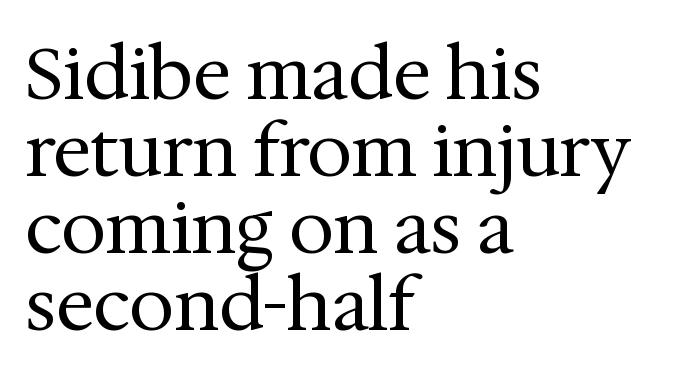
{"serif": "yes", "italic": "no", "bold": "no", "weight": "regular", "width": "normal", "stroke_contrast": "medium", "x_height": "medium", "monospaced": "no", "underline": "no", "align": "left", "line_spacing": "tight", "line_spacing_ratio": 1.07, "letter_spacing": "normal", "letter_spacing_em": 0.0, "glyph_px": 72}
